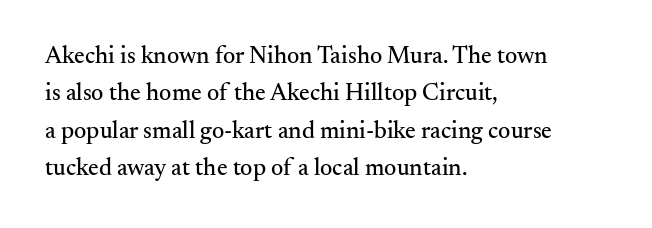
Quick note: interline space is typical. Ordinary non-slanted type is in use. The glyphs are unaccompanied by any horizontal stroke below them. The setting favours the left margin, as ordinary paragraphs usually do.
